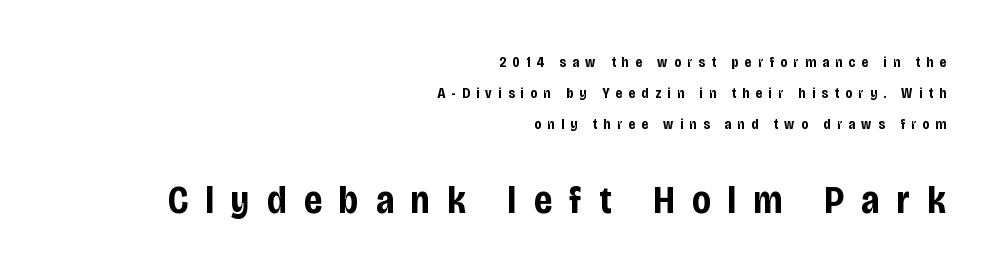
This sample uses a sans-serif face. The rendering uses natural spacing where letterforms have individual widths. Unmarked baselines from the first word to the last. The letterforms stand isolated, each surrounded by extra space.
